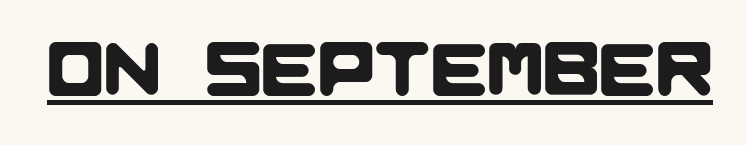
Q: Is the typeface a serif or a sans-serif typeface? A: Sans-serif.
Q: Is the text underlined? A: Yes.
Q: Is the spacing between letters normal or unusually wide? A: Normal.
Q: Width (condensed, normal, or wide)? A: Normal.
Q: Stroke contrast? A: Low.
Q: x-height? A: Large.
Q: Monospaced? A: No.
